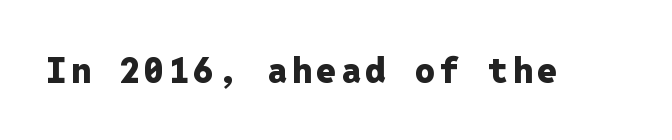
Q: Is the text bold? A: Yes.
Q: Is the text italic (slanted)? A: No, it is upright.
Q: Is the typeface a serif or a sans-serif typeface? A: Sans-serif.
Q: Is the text underlined? A: No.
Q: Width (condensed, normal, or wide)? A: Normal.
Q: Stroke contrast? A: Low.
Q: x-height? A: Medium.
Q: Monospaced? A: Yes.
